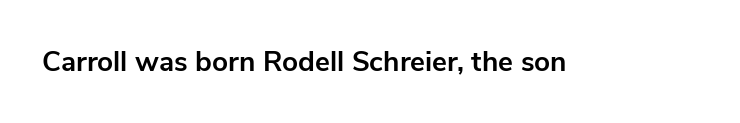
Q: Is the text bold? A: Yes.
Q: Is the text italic (slanted)? A: No, it is upright.
Q: Is the typeface a serif or a sans-serif typeface? A: Sans-serif.
Q: Is the text underlined? A: No.
Q: Is the spacing between letters normal or unusually wide? A: Normal.
Q: Width (condensed, normal, or wide)? A: Normal.
Q: Stroke contrast? A: Low.
Q: x-height? A: Medium.
Q: Monospaced? A: No.
